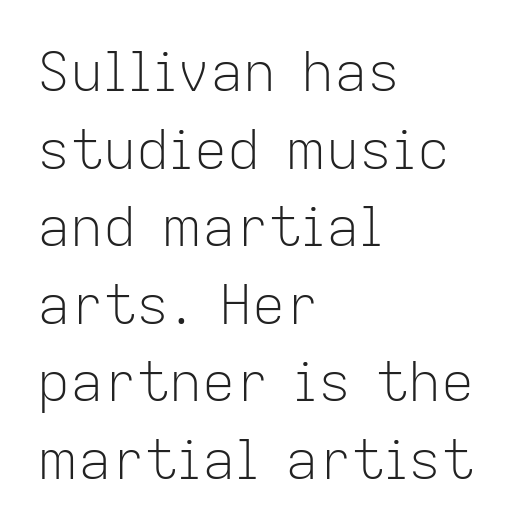
The image shows 55 px light sans-serif type, upright; set left-aligned, normal line spacing (1.41x), normal letter spacing, not underlined; low stroke contrast and a medium x-height.
